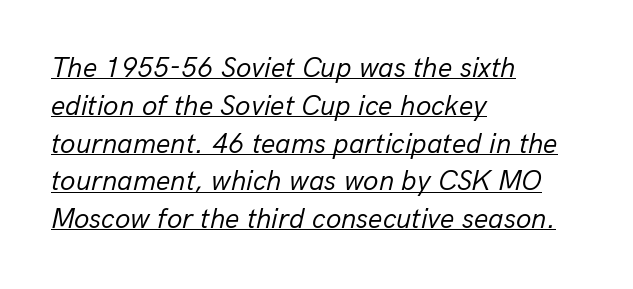
{"italic": "yes", "lean": "right", "slant_degrees": 13, "bold": "no", "weight": "regular", "width": "normal", "stroke_contrast": "low", "x_height": "medium", "monospaced": "no", "underline": "yes", "align": "left", "line_spacing": "normal", "line_spacing_ratio": 1.35, "letter_spacing": "normal", "letter_spacing_em": 0.0, "glyph_px": 28}
